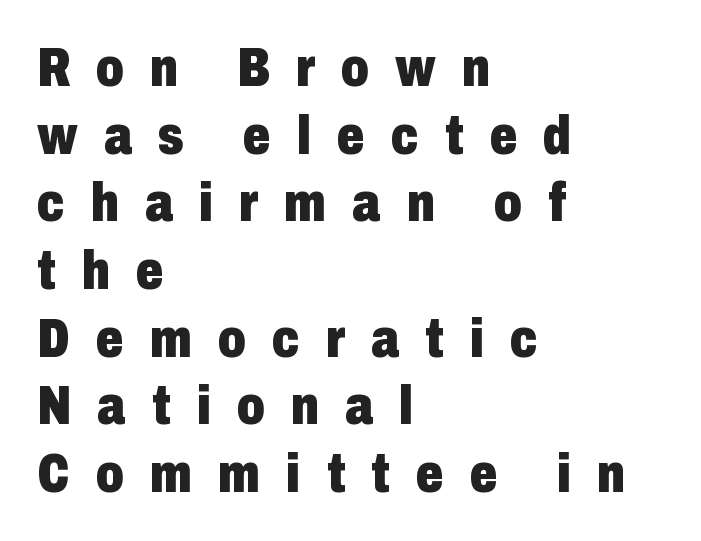
To sum up the face: it is a sans, with no serifs. Anything drawn beneath the words? Only blank space. The font is running at its bold setting. Display-style spreading of the glyphs; the letterfit is very open.
